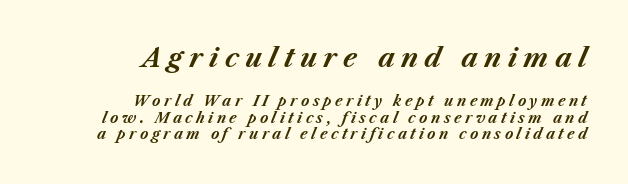
The image shows 26 px bold type, italic (leaning right); set right-aligned, line spacing 1.17x, unusually wide letter spacing (+0.24 em), not underlined; the first (top) block is 1.86x larger.
